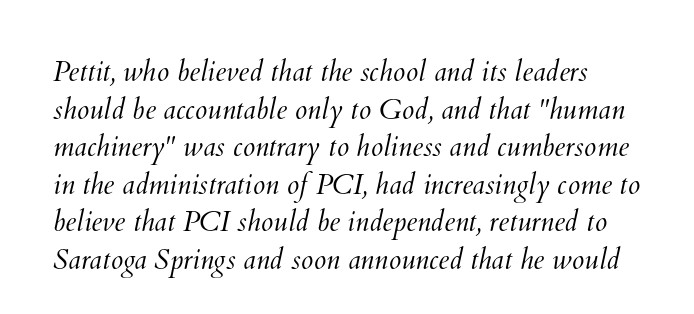
Q: Is the text bold? A: No.
Q: Is the text underlined? A: No.
Q: Is the spacing between letters normal or unusually wide? A: Normal.
Q: Is the spacing between lines tight, normal or loose? A: Normal.
Q: Width (condensed, normal, or wide)? A: Normal.
Q: Stroke contrast? A: Medium.
Q: x-height? A: Small.
Q: Monospaced? A: No.
